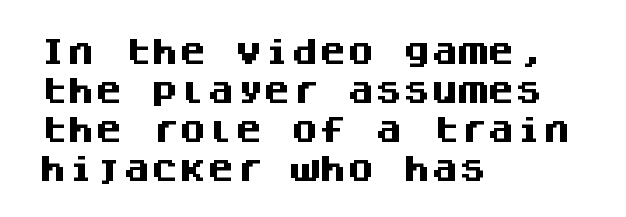
{"serif": "no", "italic": "no", "bold": "yes", "weight": "heavy", "width": "normal", "stroke_contrast": "medium", "x_height": "large", "monospaced": "yes", "underline": "no", "align": "left", "line_spacing": "normal", "line_spacing_ratio": 1.39, "letter_spacing": "normal", "letter_spacing_em": 0.0, "glyph_px": 28}
